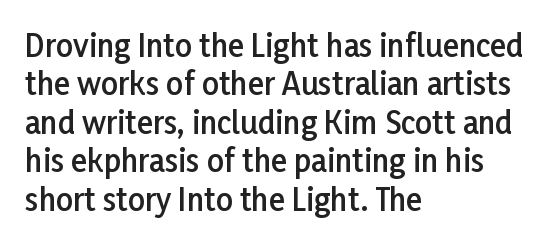
Layout note: lines flush left. Posture: straight, roman, zero tilt. Notice how descenders clear the ascenders below comfortably — that's standard leading. Regarding serifs, this sample does without them.
